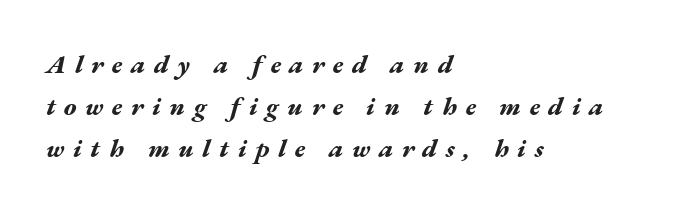
Q: Is the text bold? A: Yes.
Q: Is the text italic (slanted)? A: Yes, it leans right by about 17 degrees.
Q: Is the text underlined? A: No.
Q: How is the paragraph aligned? A: Left-aligned.
Q: Is the spacing between letters normal or unusually wide? A: Unusually wide.
Q: Is the spacing between lines tight, normal or loose? A: Normal.
